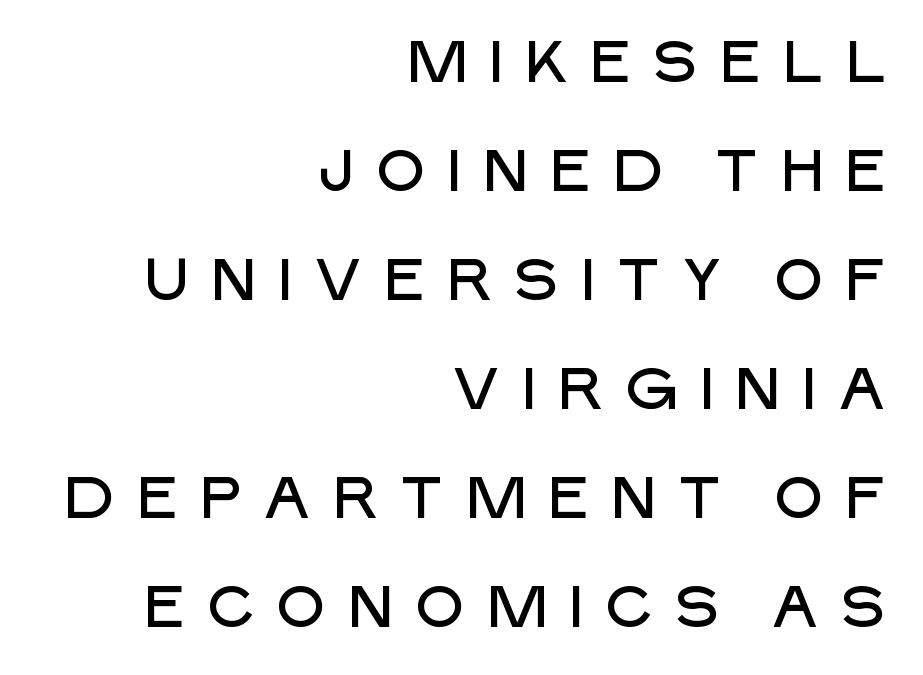
Upright lettering throughout. Underline: absent. Looks like regular typesetting: each glyph gets only the width it needs. The font family rendered here belongs to the sans-serif group. These lines are set flush right with a ragged left edge. There is plenty of visible air inserted between adjacent glyphs.
